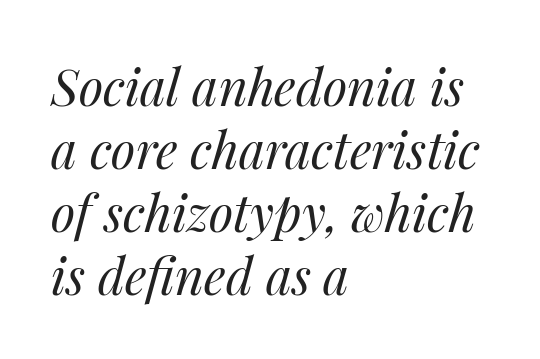
The image shows 50 px regular-weight type, italic (leaning right); set left-aligned, normal line spacing (1.26x), normal letter spacing, not underlined; medium stroke contrast and a medium x-height.
